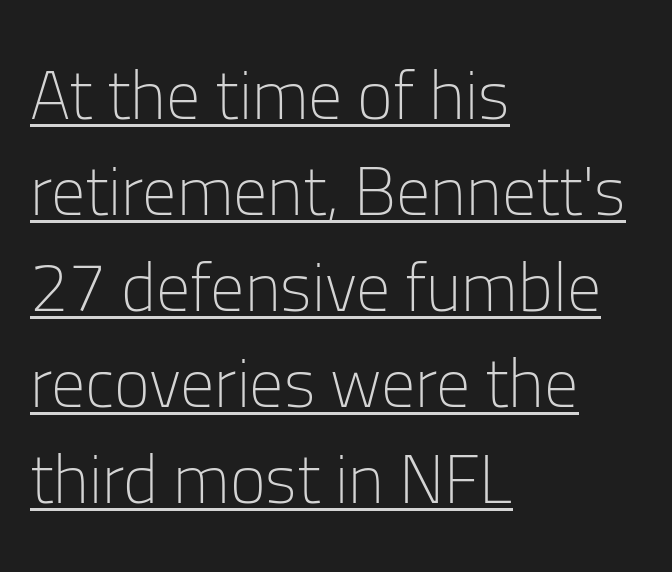
Q: Is the text bold? A: No.
Q: Is the text italic (slanted)? A: No, it is upright.
Q: Is the typeface a serif or a sans-serif typeface? A: Sans-serif.
Q: Is the text underlined? A: Yes.
Q: How is the paragraph aligned? A: Left-aligned.
Q: Is the spacing between letters normal or unusually wide? A: Normal.
Q: Is the spacing between lines tight, normal or loose? A: Normal.
Q: Width (condensed, normal, or wide)? A: Normal.
Q: Stroke contrast? A: Low.
Q: x-height? A: Medium.
Q: Monospaced? A: No.
